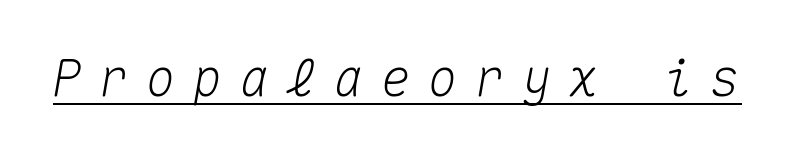
The image shows 50 px text type, italic (leaning right), monospaced; set unusually wide letter spacing (+0.34 em), underlined; medium stroke contrast and a medium x-height.
